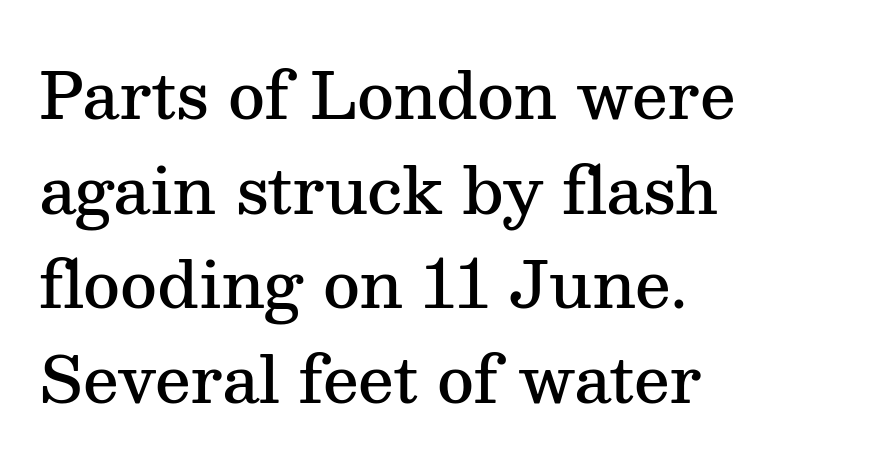
Q: Is the text bold? A: Semi-bold.
Q: Is the text italic (slanted)? A: No, it is upright.
Q: Is the typeface a serif or a sans-serif typeface? A: Serif.
Q: Is the text underlined? A: No.
Q: How is the paragraph aligned? A: Left-aligned.
Q: Is the spacing between letters normal or unusually wide? A: Normal.
Q: Is the spacing between lines tight, normal or loose? A: Normal.
Q: Width (condensed, normal, or wide)? A: Normal.
Q: Stroke contrast? A: Medium.
Q: x-height? A: Medium.
Q: Monospaced? A: No.
